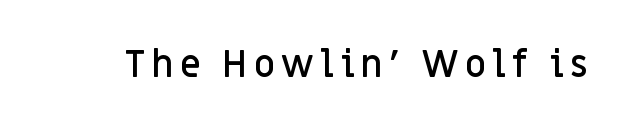
Q: Is the text bold? A: Semi-bold.
Q: Is the text italic (slanted)? A: No, it is upright.
Q: Is the typeface a serif or a sans-serif typeface? A: Sans-serif.
Q: Is the text underlined? A: No.
Q: Width (condensed, normal, or wide)? A: Normal.
Q: Stroke contrast? A: Low.
Q: x-height? A: Large.
Q: Monospaced? A: No.
